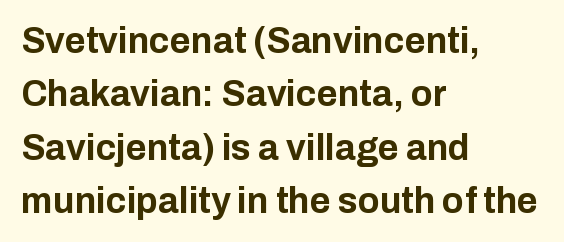
Caption: bold face, heavy strokes. Quick note: not italic, upright. Each letter keeps its own natural width here, so spacing adapts to shape. The zone under the glyphs is completely vacant. Horizontal bands of white between lines are of average thickness. You could call the tracking neutral — neither tight nor loose.
